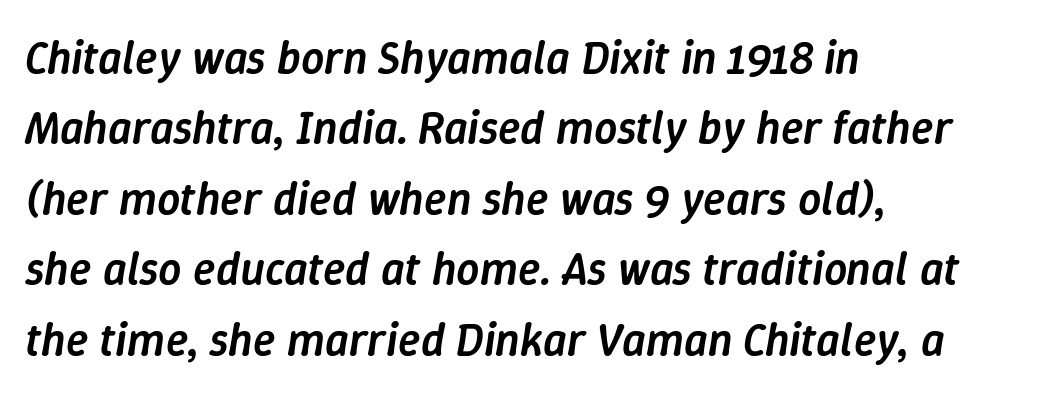
{"italic": "yes", "lean": "right", "slant_degrees": 9, "bold": "semi", "weight": "semibold", "width": "normal", "stroke_contrast": "low", "x_height": "medium", "monospaced": "no", "underline": "no", "align": "left", "line_spacing": "normal", "line_spacing_ratio": 1.53, "letter_spacing": "normal", "letter_spacing_em": 0.0, "glyph_px": 46}
